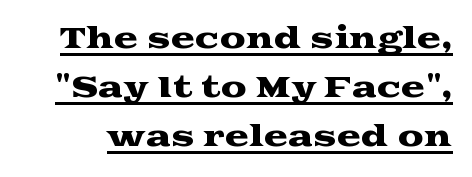
The image shows 29 px wide serif type, upright; set normal line spacing (1.69x), normal letter spacing, underlined; medium stroke contrast and a medium x-height.
